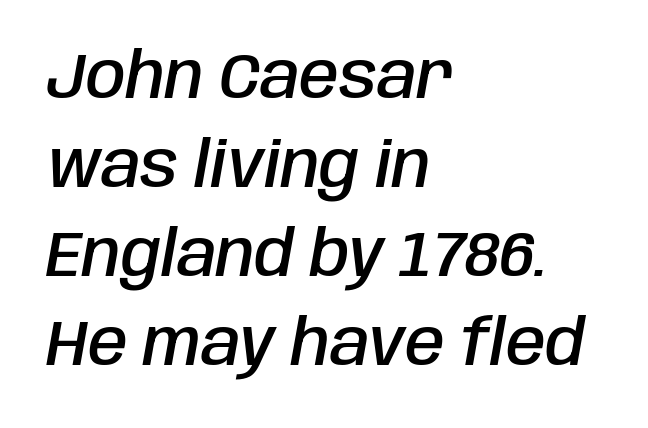
Q: Is the text bold? A: Semi-bold.
Q: Is the text italic (slanted)? A: Yes, it leans right by about 10 degrees.
Q: Is the text underlined? A: No.
Q: How is the paragraph aligned? A: Left-aligned.
Q: Is the spacing between letters normal or unusually wide? A: Normal.
Q: Is the spacing between lines tight, normal or loose? A: Normal.
Q: Width (condensed, normal, or wide)? A: Condensed.
Q: Stroke contrast? A: Low.
Q: x-height? A: Large.
Q: Monospaced? A: No.
